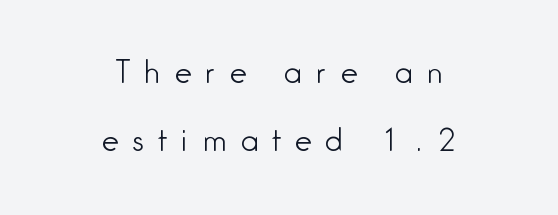
The image shows 30 px light, condensed sans-serif type, upright; set centered, loose line spacing (2.28x), unusually wide letter spacing (+0.49 em), not underlined; low stroke contrast and a medium x-height.
